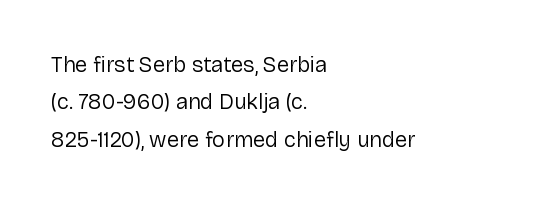
Q: Is the text bold? A: No.
Q: Is the text italic (slanted)? A: No, it is upright.
Q: Is the text underlined? A: No.
Q: How is the paragraph aligned? A: Left-aligned.
Q: Is the spacing between letters normal or unusually wide? A: Normal.
Q: Is the spacing between lines tight, normal or loose? A: Normal.
